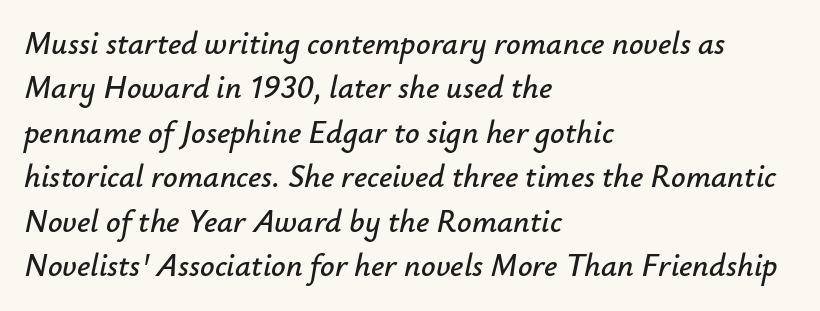
The image shows 32 px text type, italic (leaning right); set left-aligned, normal line spacing (1.39x), normal letter spacing, not underlined; low stroke contrast and a small x-height.
